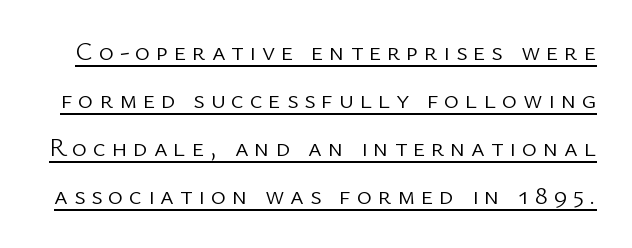
A roman cut, with each character standing at attention. These glyphs show unthickened strokes, regular width or finer. You can see a thin bar hugging the bottom of the glyphs. The passage shown has open, widely tracked lettering throughout.
